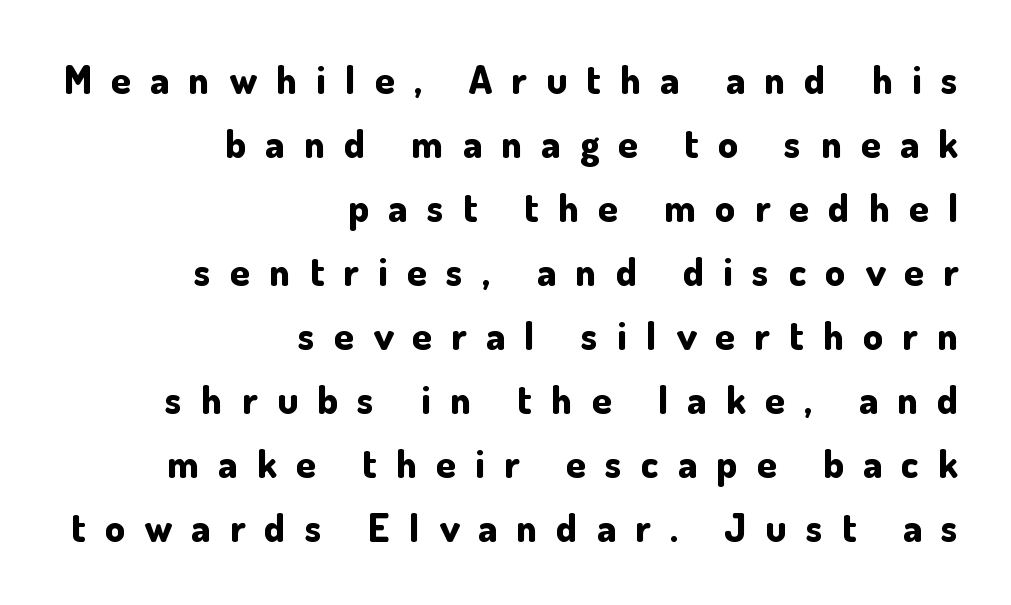
Quick note: interline space is typical. The characters look thick and weighty, a clear bold. The strip under each line holds only bare page. In terms of letterform style, serifs are entirely absent. The tracking jumps out immediately: characters are airy and widely separated. The setting favours the right margin, as signatures and pull-quotes sometimes do.
